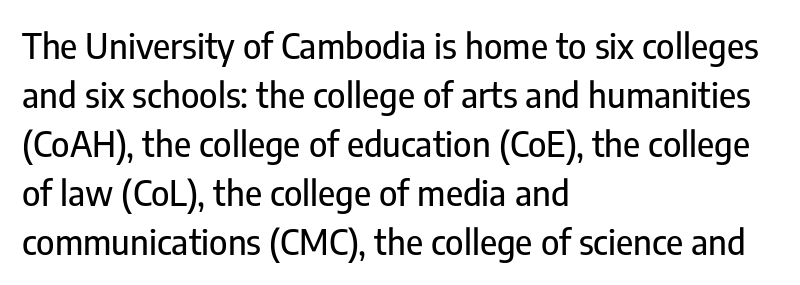
The rendering uses a moderate line-height, typical for paragraphs. Nothing unusual about the tracking: characters are spaced as the font intends. Only glyphs here, with clear space below each row. These lines are composed in type without serifs.
